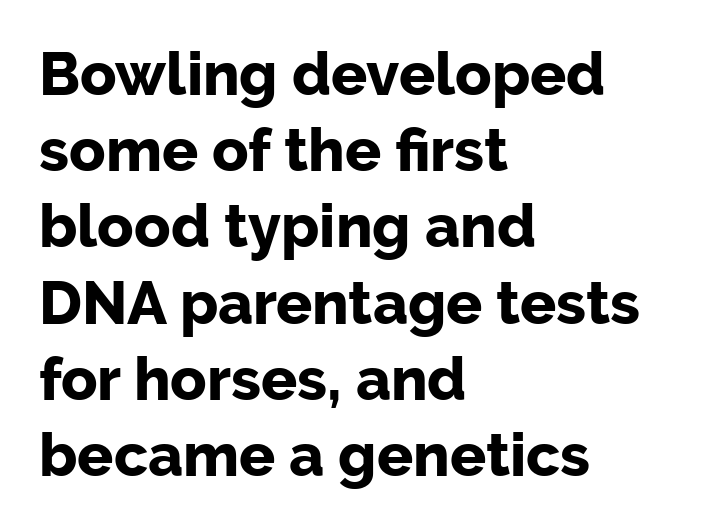
{"serif": "no", "italic": "no", "bold": "yes", "weight": "bold", "width": "normal", "stroke_contrast": "low", "x_height": "medium", "monospaced": "no", "underline": "no", "align": "left", "line_spacing": "normal", "line_spacing_ratio": 1.27, "letter_spacing": "normal", "letter_spacing_em": 0.0, "glyph_px": 60}
